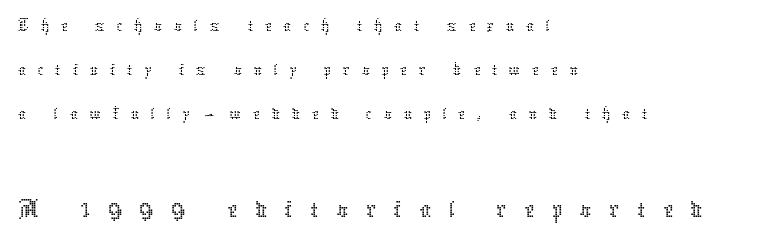
Q: Is the text bold? A: No.
Q: Is the text italic (slanted)? A: No, it is upright.
Q: Is the text underlined? A: No.
Q: How is the paragraph aligned? A: Left-aligned.
Q: Is the spacing between letters normal or unusually wide? A: Unusually wide.
Q: Is the spacing between lines tight, normal or loose? A: Tight.
Q: Which block of text is set in a larger size, the first (top) or the second (bottom)? A: The second (bottom) one.
Q: Width (condensed, normal, or wide)? A: Normal.
Q: Stroke contrast? A: Low.
Q: x-height? A: Medium.
Q: Monospaced? A: No.
